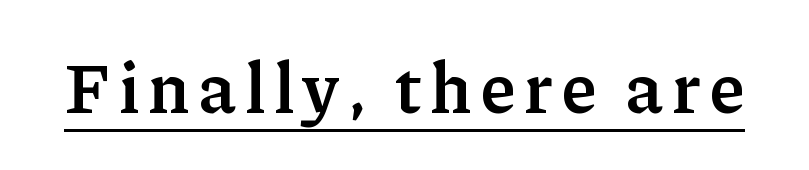
Q: Is the text bold? A: Yes.
Q: Is the text italic (slanted)? A: No, it is upright.
Q: Is the typeface a serif or a sans-serif typeface? A: Serif.
Q: Is the text underlined? A: Yes.
Q: Width (condensed, normal, or wide)? A: Normal.
Q: Stroke contrast? A: Low.
Q: x-height? A: Medium.
Q: Monospaced? A: No.
